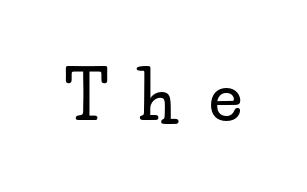
{"serif": "yes", "italic": "no", "width": "wide", "stroke_contrast": "low", "x_height": "small", "monospaced": "no", "underline": "no", "letter_spacing": "wide", "letter_spacing_em": 0.48, "glyph_px": 66}
